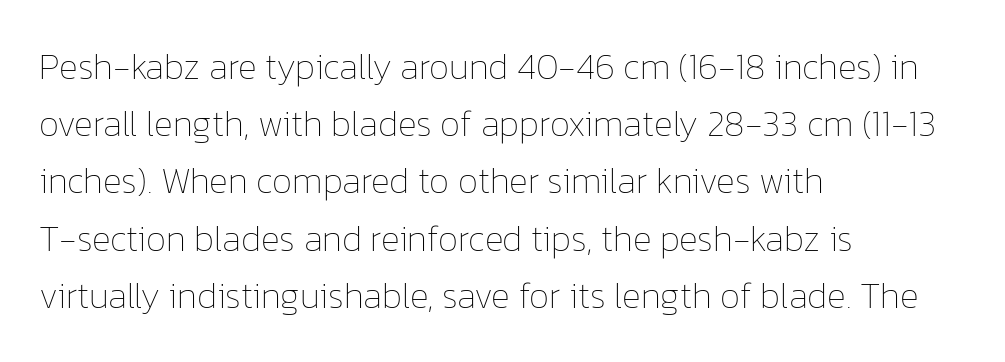
{"italic": "no", "bold": "no", "weight": "thin", "width": "normal", "stroke_contrast": "low", "x_height": "medium", "monospaced": "no", "underline": "no", "align": "left", "line_spacing": "normal", "line_spacing_ratio": 1.59, "letter_spacing": "normal", "letter_spacing_em": 0.0, "glyph_px": 36}
